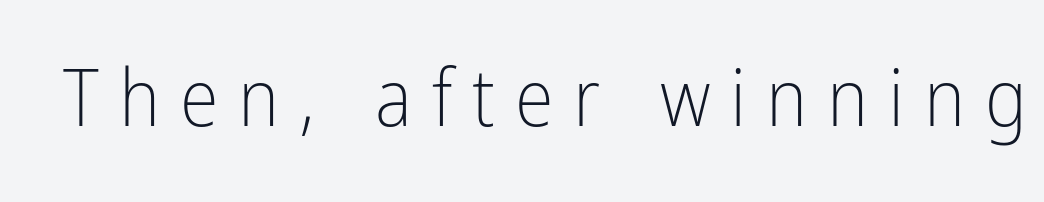
The image shows 79 px light, condensed sans-serif type, upright; set unusually wide letter spacing (+0.25 em), not underlined; low stroke contrast and a medium x-height.
